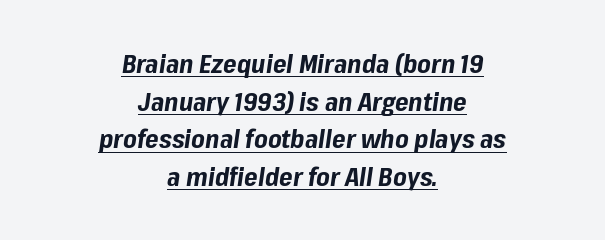
Plenty of ink on the page — the face is bold. Observe the lean: these are italic letterforms. Has an underline been added? It has. Inter-character spacing is left at the font's built-in metrics. Evenly set lines give the paragraph a standard silhouette. Caption: multi-line text, centered on the measure.
